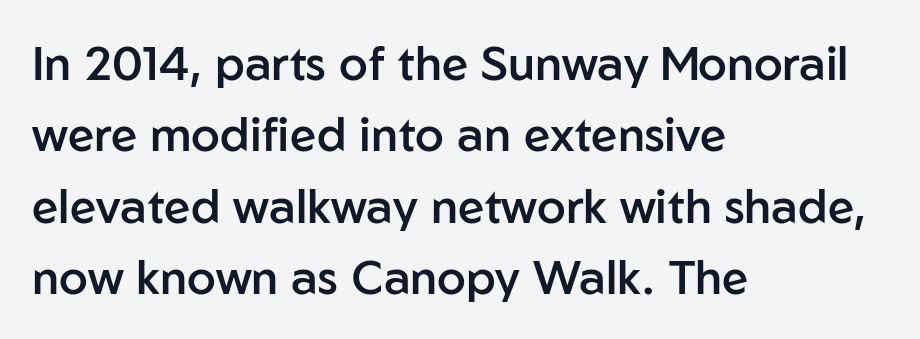
{"serif": "no", "italic": "no", "bold": "semi", "weight": "semibold", "width": "normal", "stroke_contrast": "low", "x_height": "medium", "monospaced": "no", "underline": "no", "align": "left", "line_spacing": "normal", "line_spacing_ratio": 1.52, "letter_spacing": "normal", "letter_spacing_em": 0.0, "glyph_px": 47}
